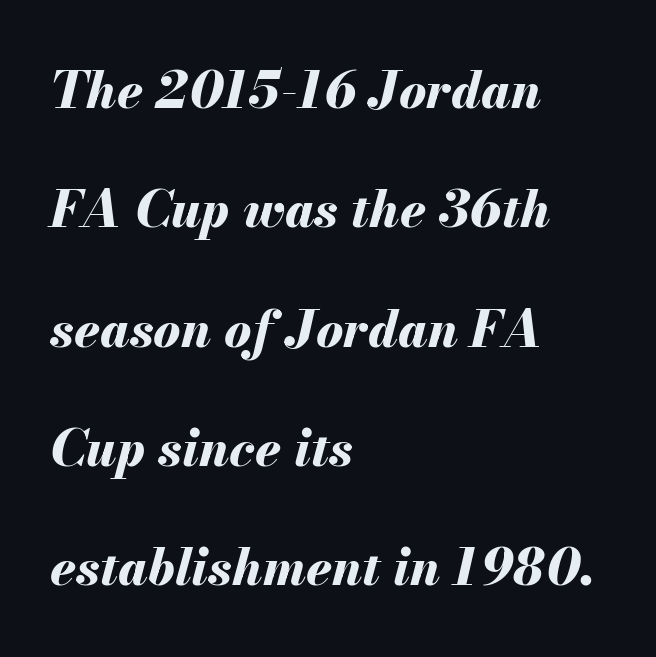
Q: Is the text bold? A: Yes.
Q: Is the text italic (slanted)? A: Yes, it leans right by about 13 degrees.
Q: Is the text underlined? A: No.
Q: How is the paragraph aligned? A: Left-aligned.
Q: Is the spacing between letters normal or unusually wide? A: Normal.
Q: Is the spacing between lines tight, normal or loose? A: Loose.
Q: Width (condensed, normal, or wide)? A: Normal.
Q: Stroke contrast? A: Medium.
Q: x-height? A: Small.
Q: Monospaced? A: No.
